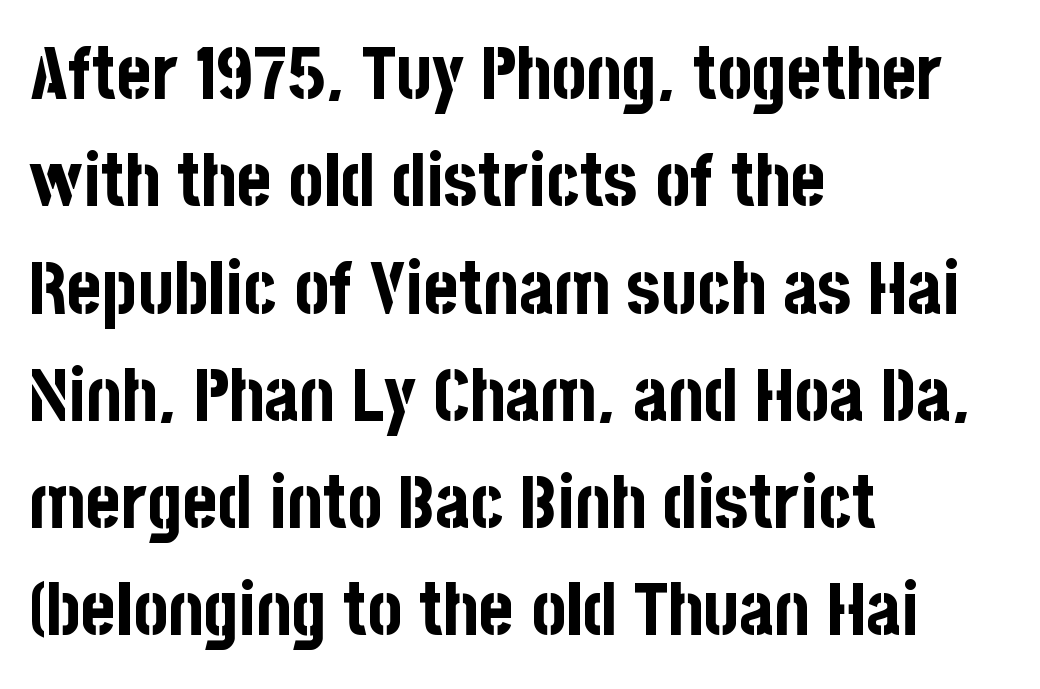
The image shows 74 px bold, condensed sans-serif type, upright; set left-aligned, normal line spacing (1.45x), normal letter spacing, not underlined; low stroke contrast and a large x-height.
